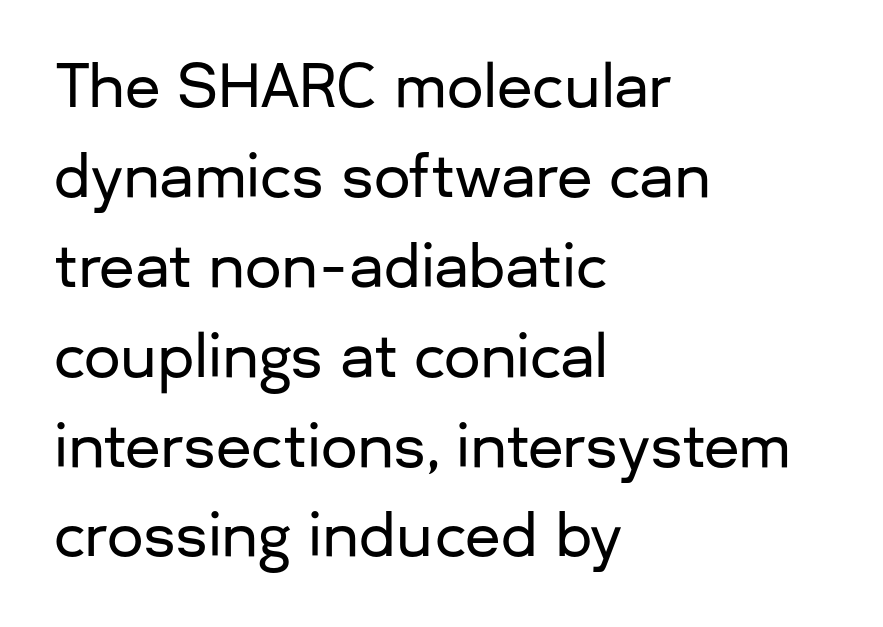
The image shows 58 px sans-serif type, upright; set left-aligned, normal line spacing (1.55x), normal letter spacing, not underlined; low stroke contrast and a medium x-height.
